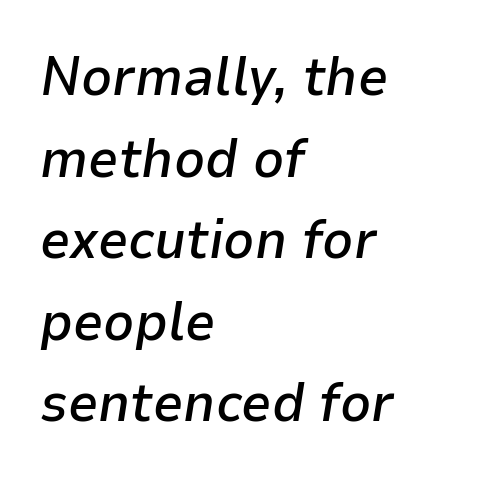
Every row of glyphs begins at an identical x-position on the left. Look at the stroke-to-counter ratio: somewhat heavy, a semibold. The rows are spaced the way most documents space them. Characters follow at the spacing the type designer built in.
